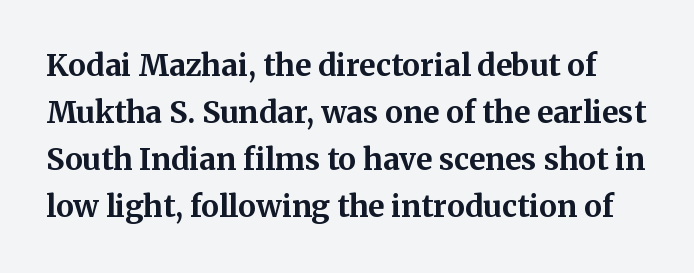
The image shows 30 px bold serif type, upright; set normal line spacing (1.57x), normal letter spacing, not underlined; medium stroke contrast and a medium x-height.
